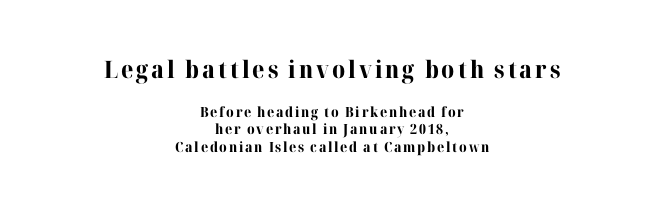
These lines carry a lot of weight — the face is fully bold. Character size in the leading block exceeds that of the trailing block. Leftover space on each line is divided equally before and after the words. The typography opts for an upright posture over an oblique one. Each new line begins a customary step beneath the previous one. The area under the type is left untouched.
